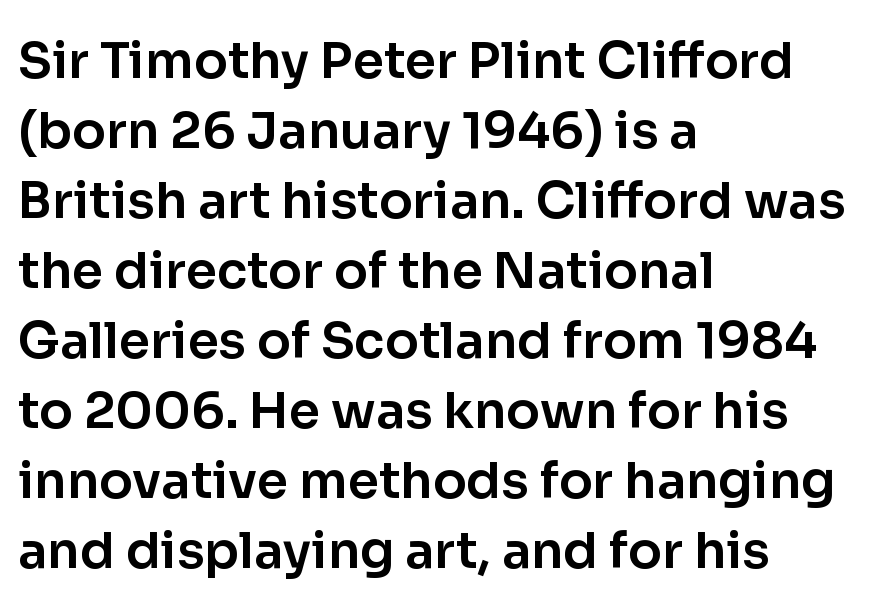
The text was rendered using a sans face with plain stroke endings. The tracking reads as untouched default to a designer's eye. Rows of type keep a routine distance in the vertical direction. A roman cut, with each character standing at attention. Here the designer chose a conventional face with non-uniform glyph widths.
